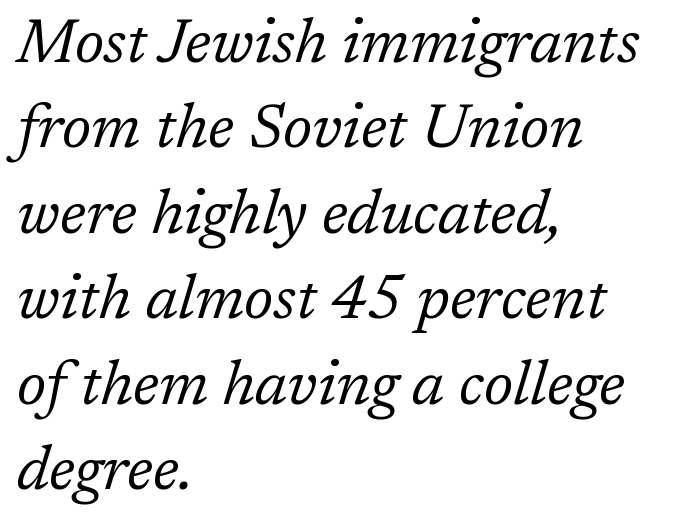
The image shows 61 px regular-weight serif type, italic (leaning right); set left-aligned, normal line spacing (1.4x), normal letter spacing, not underlined; low stroke contrast and a medium x-height.
